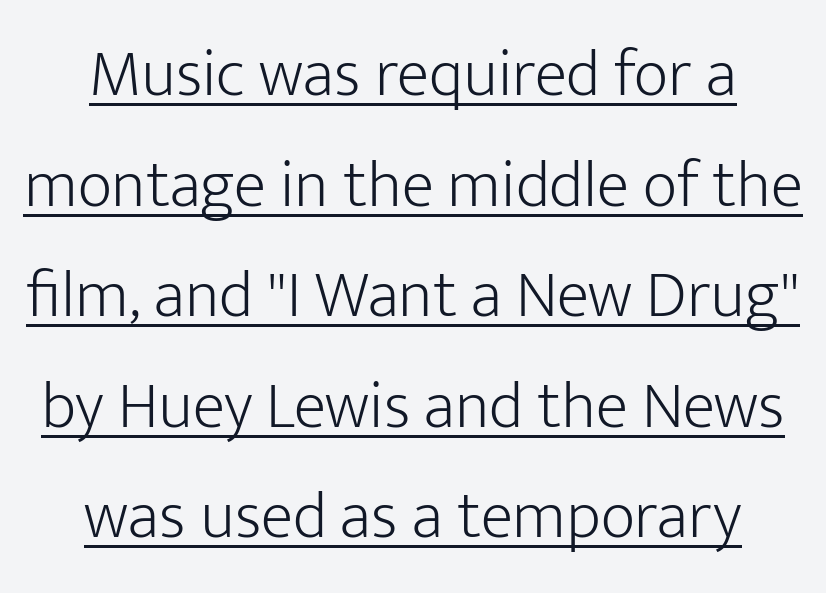
Q: Is the text bold? A: No.
Q: Is the text italic (slanted)? A: No, it is upright.
Q: Is the typeface a serif or a sans-serif typeface? A: Sans-serif.
Q: Is the text underlined? A: Yes.
Q: How is the paragraph aligned? A: Centered.
Q: Is the spacing between letters normal or unusually wide? A: Normal.
Q: Is the spacing between lines tight, normal or loose? A: Normal.
Q: Width (condensed, normal, or wide)? A: Normal.
Q: Stroke contrast? A: Low.
Q: x-height? A: Medium.
Q: Monospaced? A: No.
